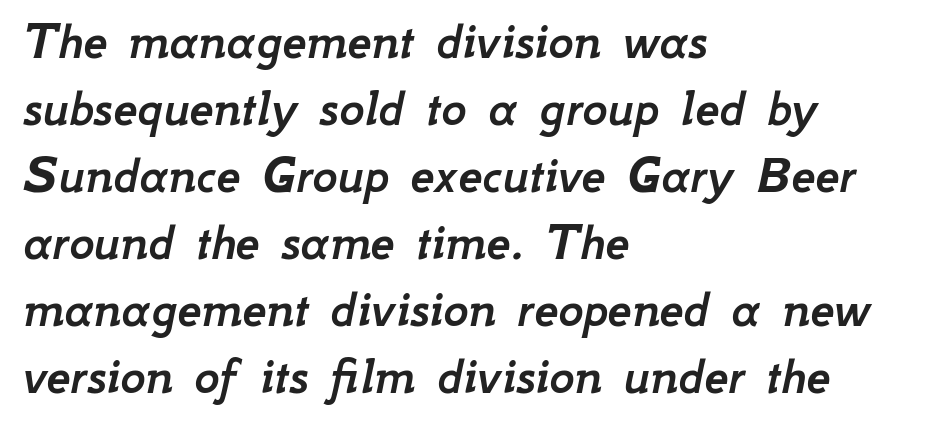
{"italic": "yes", "lean": "right", "slant_degrees": 12, "width": "normal", "stroke_contrast": "low", "x_height": "small", "monospaced": "no", "underline": "no", "align": "left", "line_spacing_ratio": 1.24, "letter_spacing": "normal", "letter_spacing_em": 0.0, "glyph_px": 54}
